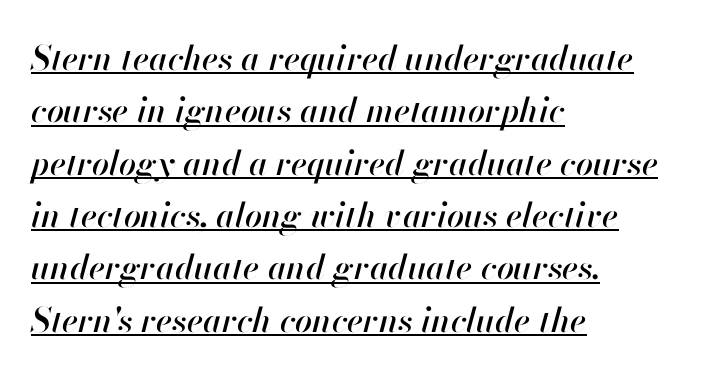
Each letter keeps its own natural width here, so spacing adapts to shape. Somebody hit Ctrl+U on this one — the words are underlined. Emphasis-style slanted type is in use. Does extra space separate the letters? No, they use regular spacing. Quick note: interline space is typical.
